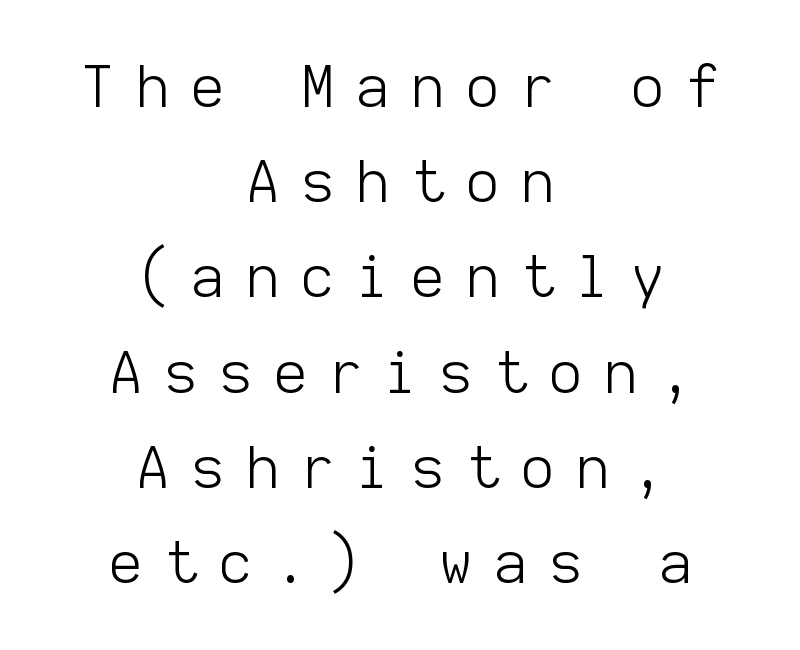
The image shows 57 px light sans-serif type, upright, monospaced; set centered, normal line spacing (1.67x), unusually wide letter spacing (+0.39 em), not underlined; low stroke contrast and a medium x-height.
